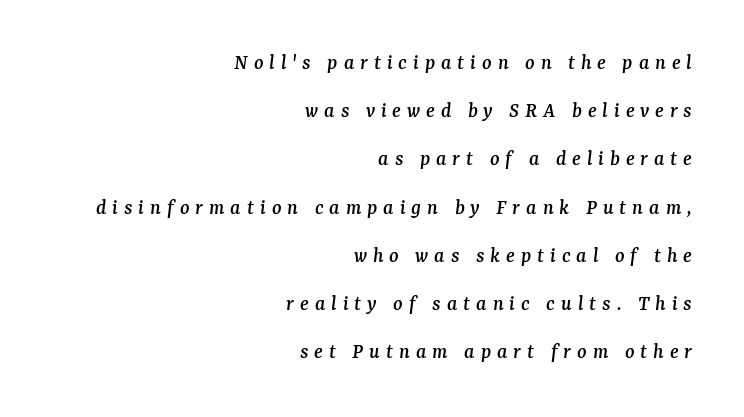
Anything drawn beneath the words? Only blank space. Yep, that's italic — everything's leaning. Short note: letters widely spaced. Is there much room between lines? Yes — plenty of vertical air separates them. Line ends are locked; line starts wander.
